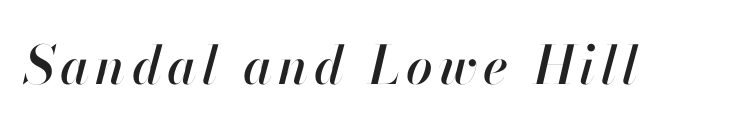
The typography opts for an oblique posture over an upright one. The glyphs are unaccompanied by any horizontal stroke below them. This sample has the flowing, uneven cadence of proportional lettering.
